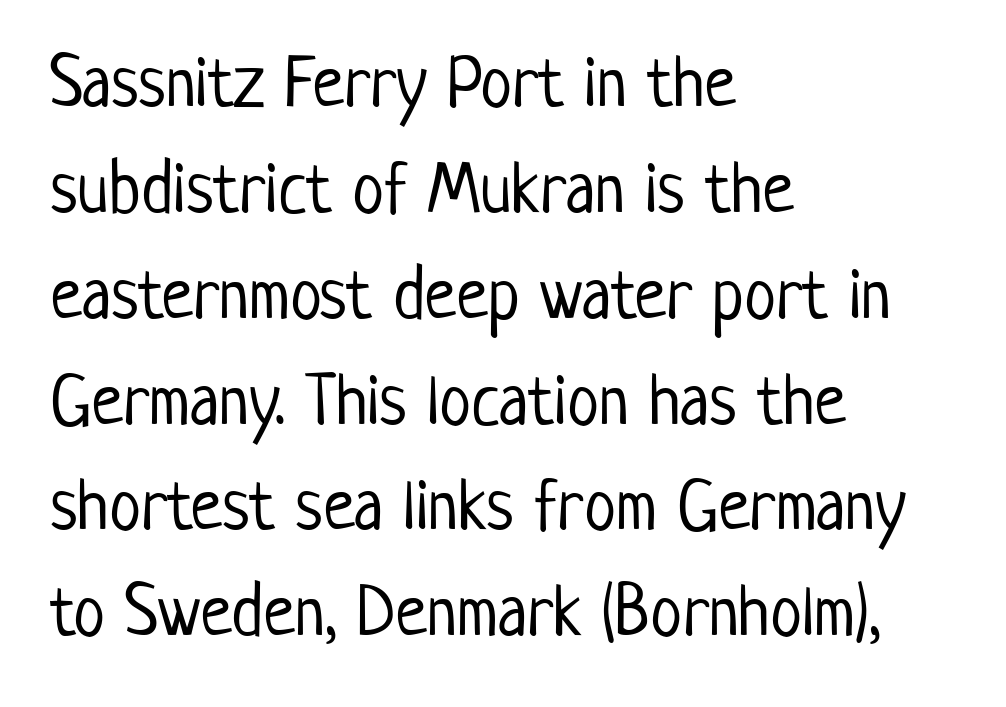
{"serif": "no", "italic": "no", "bold": "no", "weight": "light", "width": "condensed", "stroke_contrast": "low", "x_height": "medium", "monospaced": "no", "underline": "no", "align": "left", "line_spacing": "normal", "line_spacing_ratio": 1.47, "letter_spacing": "normal", "letter_spacing_em": 0.0, "glyph_px": 72}
